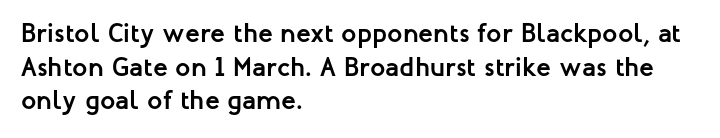
The image shows 27 px bold type, upright; set left-aligned, normal line spacing (1.25x), normal letter spacing, not underlined.
